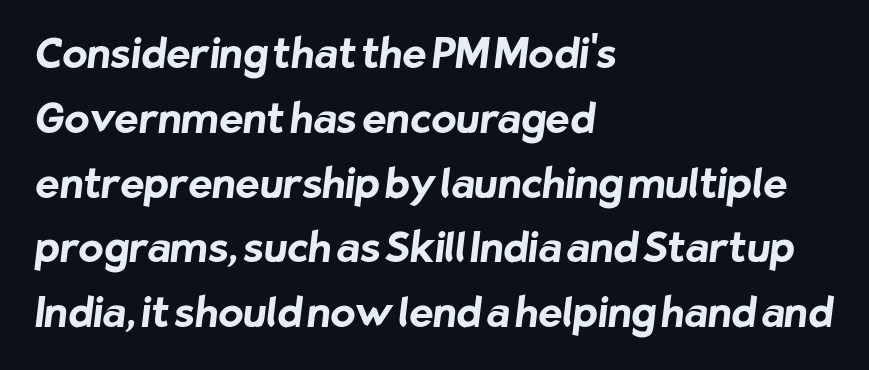
{"serif": "no", "bold": "yes", "weight": "bold", "width": "normal", "stroke_contrast": "low", "x_height": "medium", "monospaced": "no", "underline": "no", "align": "left", "line_spacing": "normal", "line_spacing_ratio": 1.58, "letter_spacing": "normal", "letter_spacing_em": 0.0, "glyph_px": 41}
